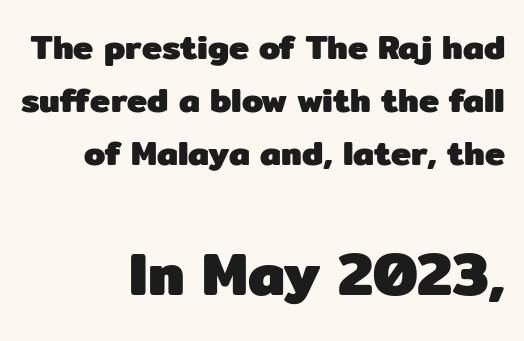
{"serif": "no", "italic": "no", "bold": "yes", "weight": "heavy", "width": "normal", "stroke_contrast": "low", "x_height": "medium", "monospaced": "no", "underline": "no", "align": "right", "line_spacing": "normal", "line_spacing_ratio": 1.56, "letter_spacing": "normal", "letter_spacing_em": 0.0, "larger_block": "second", "size_ratio": 1.76, "glyph_px": 60}
